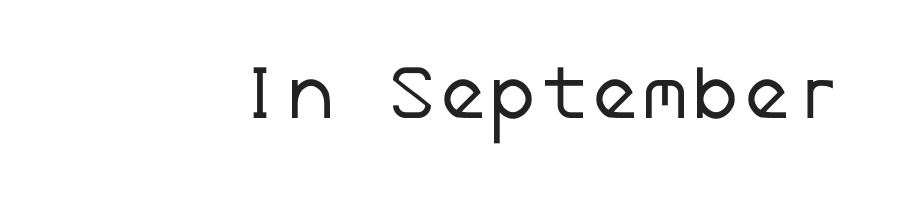
{"serif": "no", "bold": "no", "weight": "regular", "width": "normal", "stroke_contrast": "low", "x_height": "medium", "underline": "no", "letter_spacing": "normal", "letter_spacing_em": 0.0, "glyph_px": 76}
